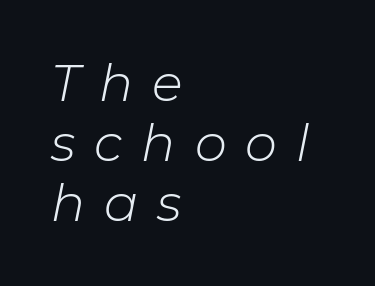
Q: Is the text bold? A: No.
Q: Is the text italic (slanted)? A: Yes, it leans right by about 11 degrees.
Q: Is the text underlined? A: No.
Q: How is the paragraph aligned? A: Left-aligned.
Q: Is the spacing between letters normal or unusually wide? A: Unusually wide.
Q: Width (condensed, normal, or wide)? A: Normal.
Q: Stroke contrast? A: Low.
Q: x-height? A: Medium.
Q: Monospaced? A: No.
